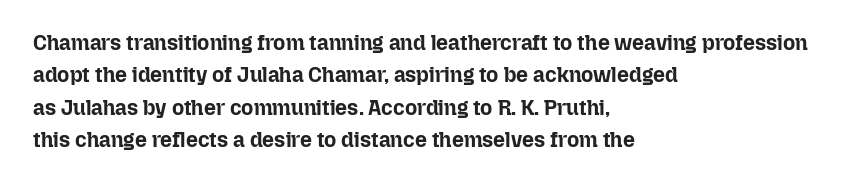
{"italic": "no", "bold": "yes", "underline": "no", "align": "left", "line_spacing": "normal", "line_spacing_ratio": 1.54, "letter_spacing": "normal", "letter_spacing_em": 0.0, "glyph_px": 21}
